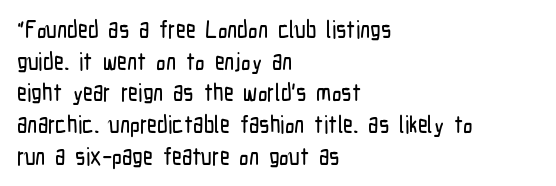
The letterforms sit shoulder to shoulder at normal distance. In terms of leading, this rendering sits right in the middle. The rendering anchors every line to the left-hand side. Style check: upright.
